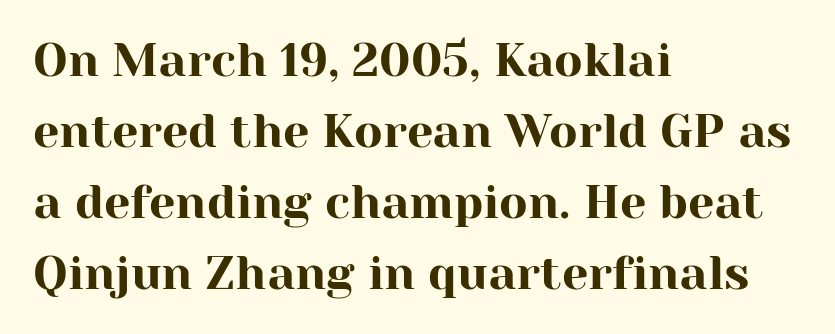
{"serif": "yes", "italic": "no", "width": "normal", "stroke_contrast": "high", "x_height": "medium", "monospaced": "no", "underline": "no", "align": "left", "line_spacing": "normal", "line_spacing_ratio": 1.51, "letter_spacing": "normal", "letter_spacing_em": 0.0, "glyph_px": 47}
